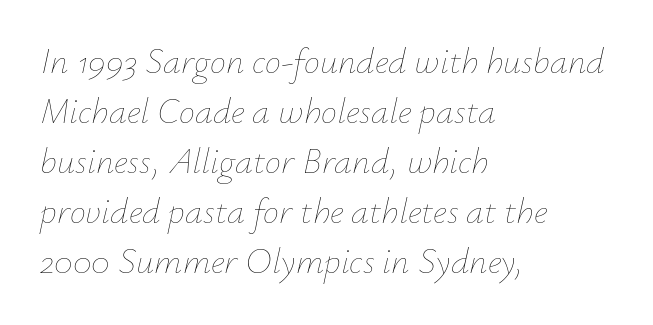
A typesetter would call this proportional, since set widths differ per character. The space between consecutive lines is moderate. Unbolded letterforms with no extra heft. Clear beneath every line of the passage. Emphasis-style slanted type is in use. Teacher's note: observe the even left margin — that is flush-left alignment.
